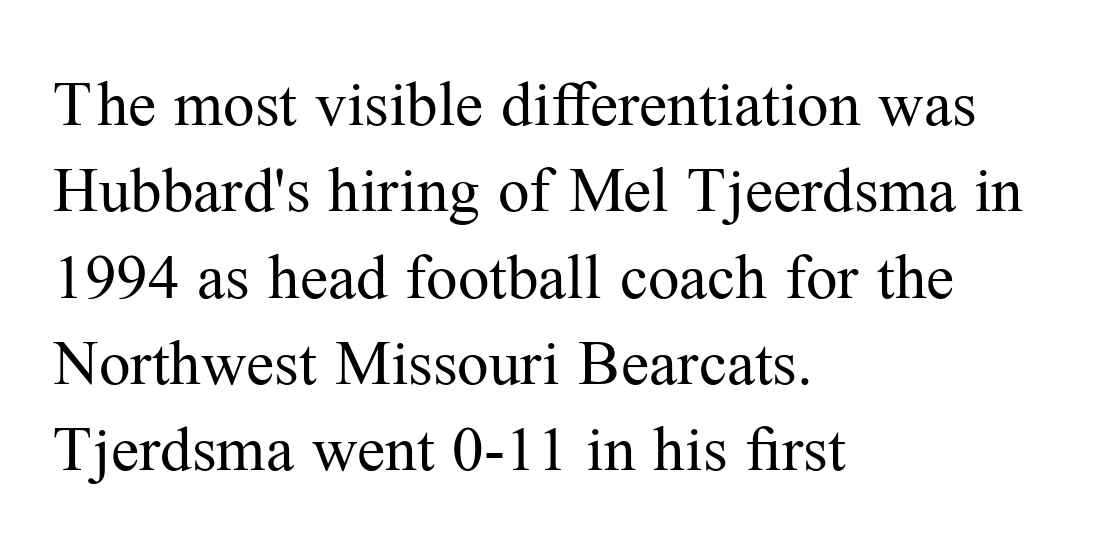
Visually the block forms a straight wall on the left and a jagged coastline on the right. The passage shown is not underscored anywhere. The letters advance in unequal steps, a hallmark of proportional type. Vertical strokes here are truly vertical.
